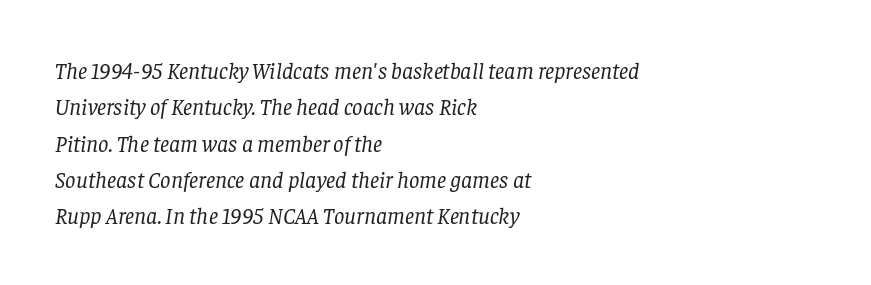
Spacing between characters is what you'd get straight out of the box. Leading matches the norm, producing a regular column. The glyphs look as if they've been sheared to an angle. The baseline area is clear.
